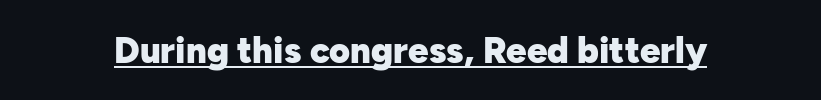
Characters remain perfectly vertical along every line. Stroke terminals: plain, sans-serif. Note the varied advance widths — an 'i' is clearly narrower than an 'm'. Looks like someone drew a line under every word here. Strokes here are thick enough to call this a true bold.
